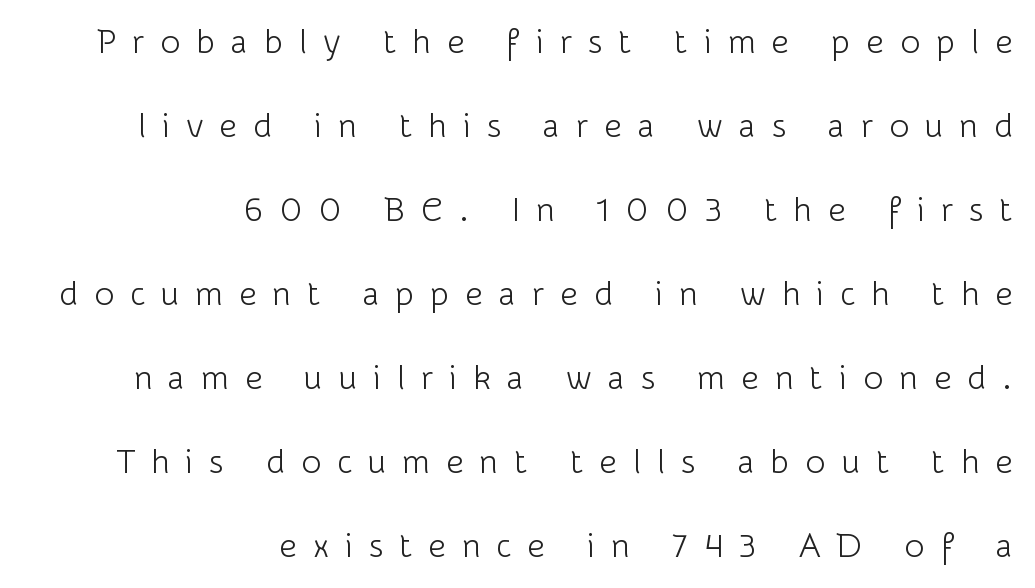
The image shows 34 px light sans-serif type, upright; set right-aligned, loose line spacing (2.47x), unusually wide letter spacing (+0.47 em), not underlined; low stroke contrast and a medium x-height.
